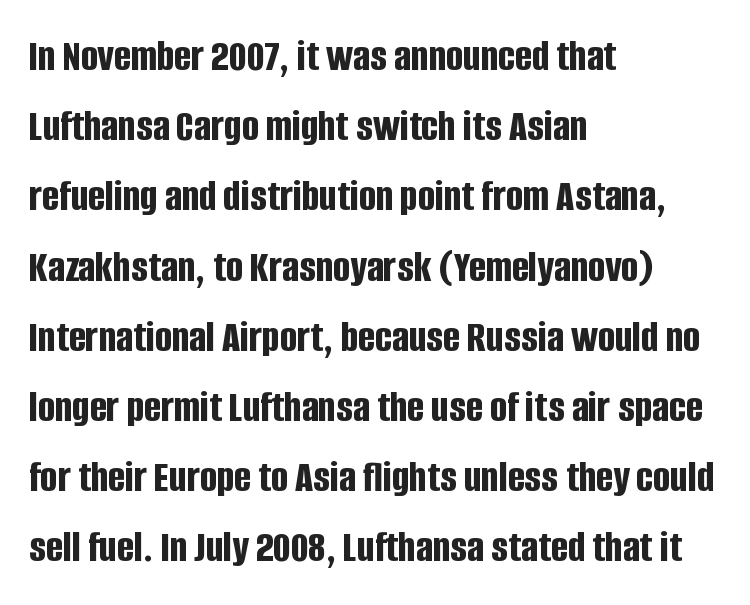
{"serif": "no", "italic": "no", "bold": "yes", "weight": "bold", "width": "condensed", "stroke_contrast": "low", "x_height": "large", "monospaced": "no", "underline": "no", "align": "left", "line_spacing": "normal", "line_spacing_ratio": 1.56, "letter_spacing": "normal", "letter_spacing_em": 0.0, "glyph_px": 45}
